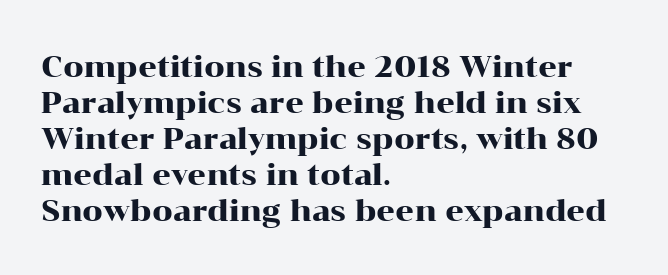
This rendering employs a face with finishing strokes, i.e., a serif. Letters rest on an invisible, unmarked baseline. Tracking here is standard; glyphs follow each other at the usual distance. This is roman type, the default non-slanted kind. A typesetter would call this proportional, since set widths differ per character. Each line starts at the same left margin while the right side varies.
